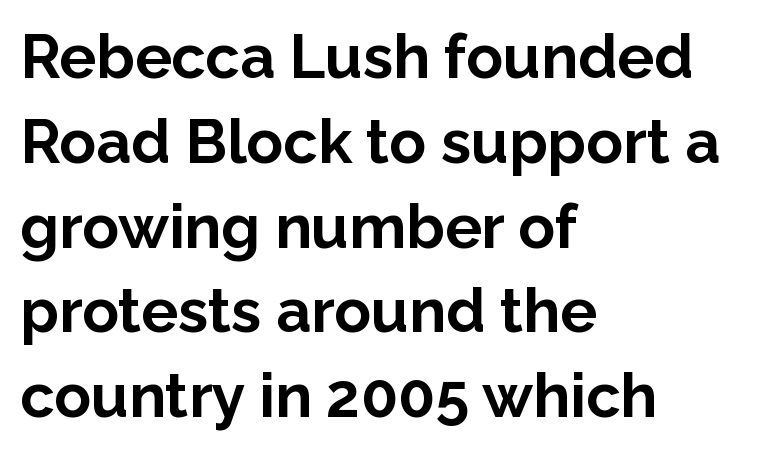
{"serif": "no", "italic": "no", "bold": "yes", "weight": "bold", "width": "normal", "stroke_contrast": "low", "x_height": "medium", "monospaced": "no", "underline": "no", "align": "left", "line_spacing": "normal", "line_spacing_ratio": 1.39, "letter_spacing": "normal", "letter_spacing_em": 0.0, "glyph_px": 61}
